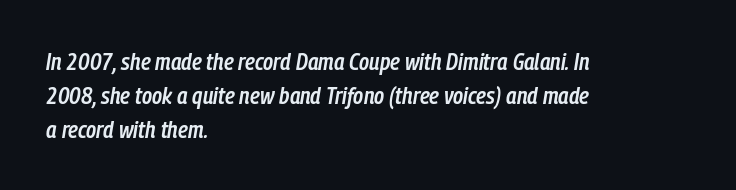
{"italic": "yes", "lean": "right", "slant_degrees": 9, "bold": "semi", "underline": "no", "align": "left", "line_spacing": "normal", "line_spacing_ratio": 1.41, "letter_spacing": "normal", "letter_spacing_em": 0.0, "glyph_px": 24}
